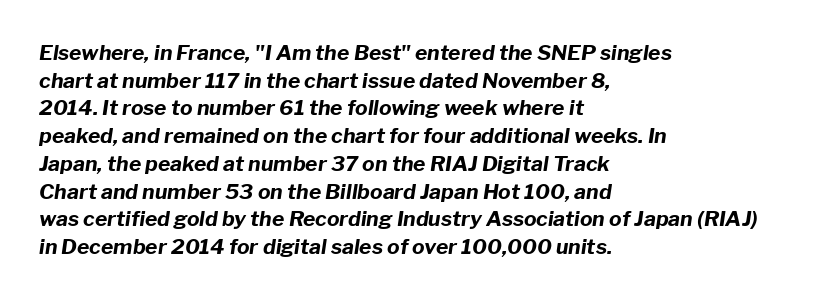
This rendering uses left alignment, leaving the right contour irregular. The rendering uses a moderate line-height, typical for paragraphs. Nobody drew a line under any word here. There is no visible air inserted between adjacent glyphs. Students, this is bold: see how much ink each stroke carries.
